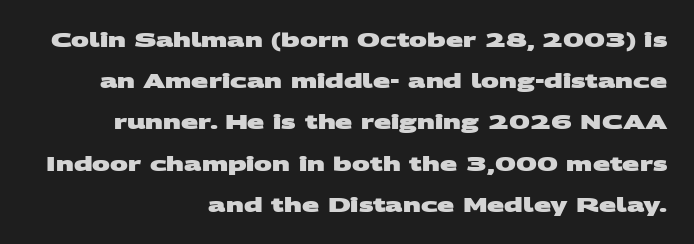
The image shows 20 px bold type; set right-aligned, loose line spacing (2.06x), normal letter spacing, not underlined.
